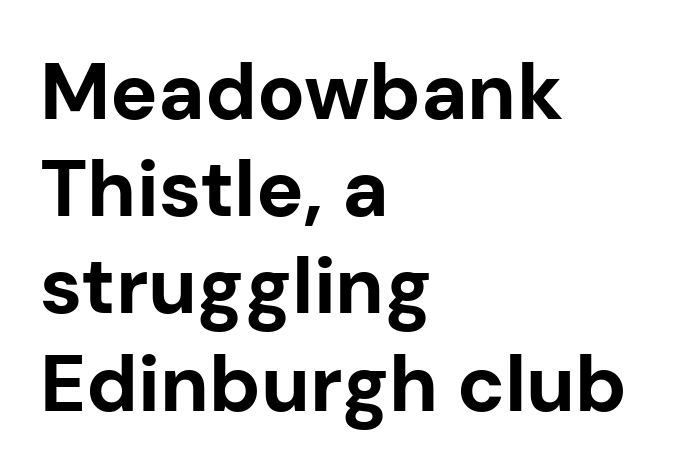
{"serif": "no", "italic": "no", "bold": "yes", "weight": "bold", "width": "normal", "stroke_contrast": "low", "x_height": "medium", "monospaced": "no", "underline": "no", "align": "left", "line_spacing_ratio": 1.23, "letter_spacing": "normal", "letter_spacing_em": 0.0, "glyph_px": 79}
